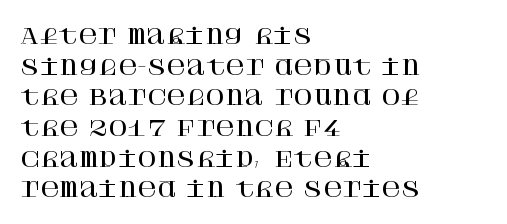
{"italic": "no", "underline": "no", "align": "left", "line_spacing": "normal", "line_spacing_ratio": 1.46, "letter_spacing": "normal", "letter_spacing_em": 0.0, "glyph_px": 21}
